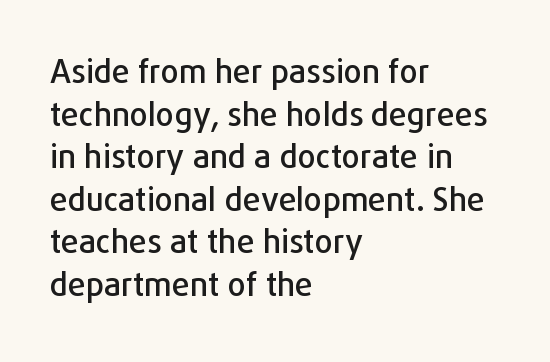
The image shows 32 px sans-serif type, upright; set left-aligned, normal line spacing (1.33x), normal letter spacing, not underlined; low stroke contrast and a medium x-height.
